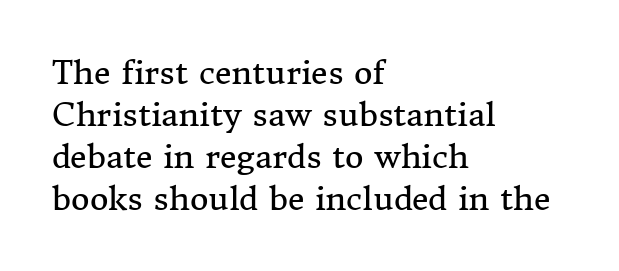
Q: Is the text bold? A: No.
Q: Is the text italic (slanted)? A: No, it is upright.
Q: Is the typeface a serif or a sans-serif typeface? A: Serif.
Q: Is the text underlined? A: No.
Q: How is the paragraph aligned? A: Left-aligned.
Q: Is the spacing between letters normal or unusually wide? A: Normal.
Q: Is the spacing between lines tight, normal or loose? A: Normal.
Q: Width (condensed, normal, or wide)? A: Normal.
Q: Stroke contrast? A: Medium.
Q: x-height? A: Medium.
Q: Monospaced? A: No.
